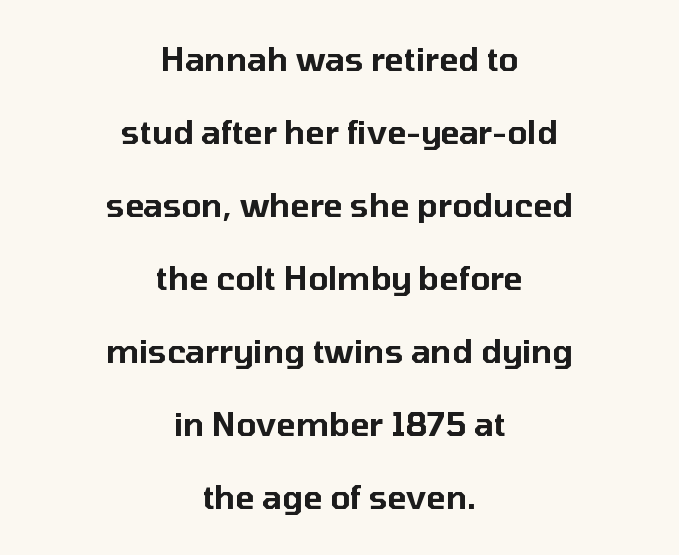
Type without underlining. Tracking here is standard; glyphs follow each other at the usual distance. The designer went with a sans here, leaving each stem footless. This sample trades compactness for vertical openness between lines. The face used here is proportionally spaced, like ordinary book or web type. These lines were composed using upright roman letters.
